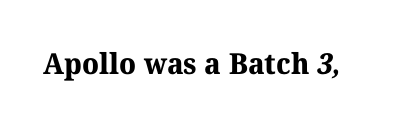
Q: Is the text bold? A: Yes.
Q: Is the typeface a serif or a sans-serif typeface? A: Serif.
Q: Is the text underlined? A: No.
Q: Is the spacing between letters normal or unusually wide? A: Normal.
Q: Width (condensed, normal, or wide)? A: Normal.
Q: Stroke contrast? A: Medium.
Q: x-height? A: Medium.
Q: Monospaced? A: No.
